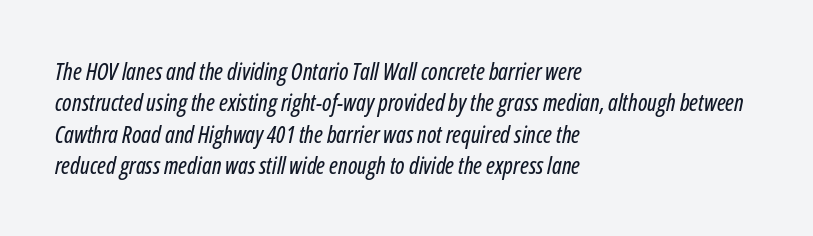
{"italic": "yes", "lean": "right", "slant_degrees": 12, "underline": "no", "align": "left", "line_spacing": "normal", "line_spacing_ratio": 1.36, "letter_spacing": "normal", "letter_spacing_em": 0.0, "glyph_px": 23}
